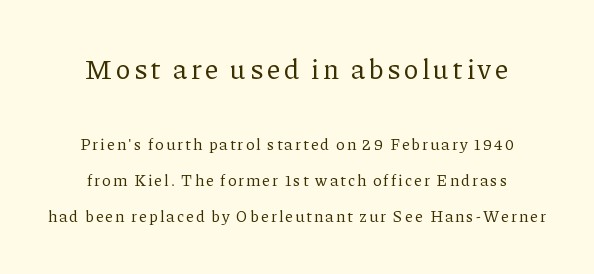
The image shows 28 px regular-weight serif type, upright; set centered, loose line spacing (2.24x), not underlined; the first (top) block is 1.75x larger; low stroke contrast and a medium x-height.
